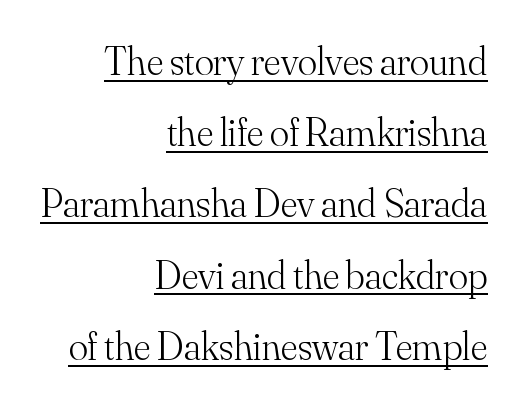
The typeface chosen for these lines features serifs. Compared with undecorated copy, this sample adds a rule below the words. The rendering uses natural spacing where letterforms have individual widths. A light-to-regular cut is what we see here. Here the glyphs are tracked normally, forming tight word shapes. In CSS terms this would be text-align: right.
